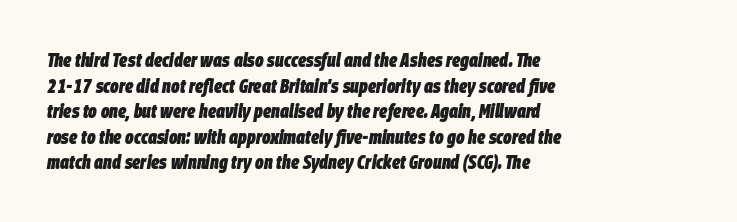
Glance below the letters and you will spot only blank space. How heavy is the stroke? Heavy — this is a bold. This is oblique type, the kind used for emphasis or titles. In terms of letterspacing, this is plain default setting. If you measured baseline to baseline, you'd find a middling distance.
